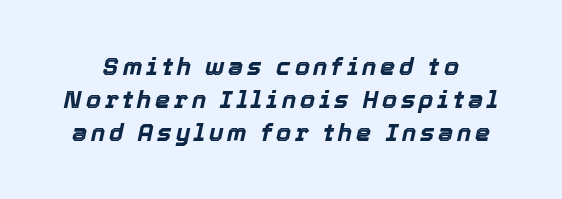
The image shows 24 px bold type, italic (leaning right); set normal line spacing (1.37x), not underlined.
